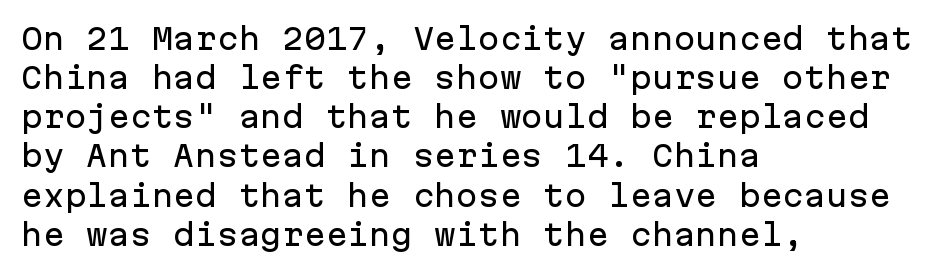
The rendering uses typewriter-style spacing with identical character cells. Characters remain perfectly vertical along every line. Letter spacing: default. Just letters on the line, the space beneath them empty. Reading down the block, your eye returns to a fixed left position each line. What kind of face is this? One without serifs — a sans.
